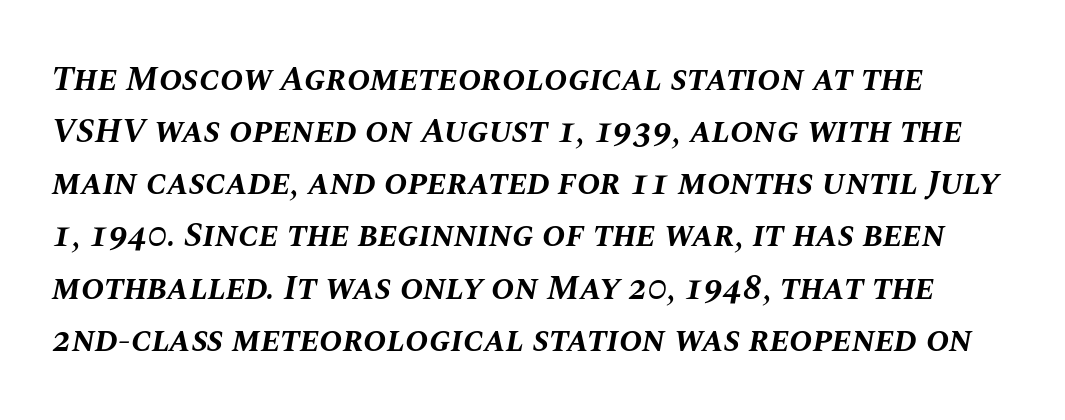
{"italic": "yes", "lean": "right", "slant_degrees": 10, "bold": "yes", "weight": "bold", "width": "normal", "stroke_contrast": "medium", "x_height": "large", "monospaced": "no", "underline": "no", "line_spacing": "normal", "line_spacing_ratio": 1.49, "letter_spacing": "normal", "letter_spacing_em": 0.0, "glyph_px": 35}
